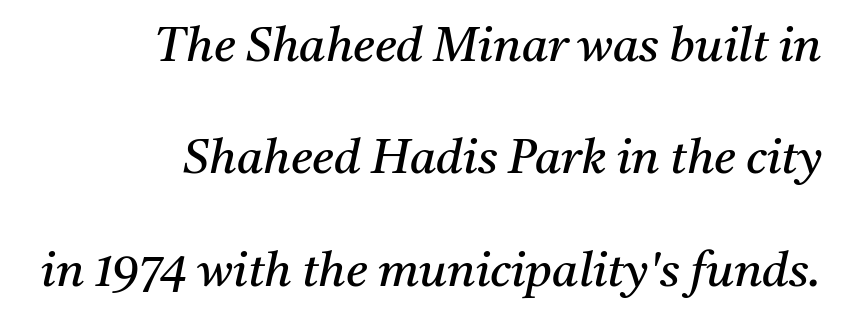
{"serif": "yes", "italic": "yes", "lean": "right", "slant_degrees": 11, "bold": "no", "weight": "regular", "width": "normal", "stroke_contrast": "medium", "x_height": "medium", "monospaced": "no", "underline": "no", "align": "right", "line_spacing": "loose", "line_spacing_ratio": 2.34, "letter_spacing": "normal", "letter_spacing_em": 0.0, "glyph_px": 48}
